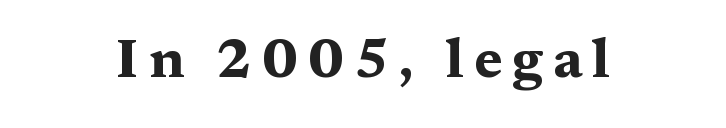
{"serif": "yes", "italic": "no", "bold": "yes", "weight": "bold", "width": "wide", "stroke_contrast": "medium", "x_height": "medium", "monospaced": "no", "underline": "no", "glyph_px": 55}
